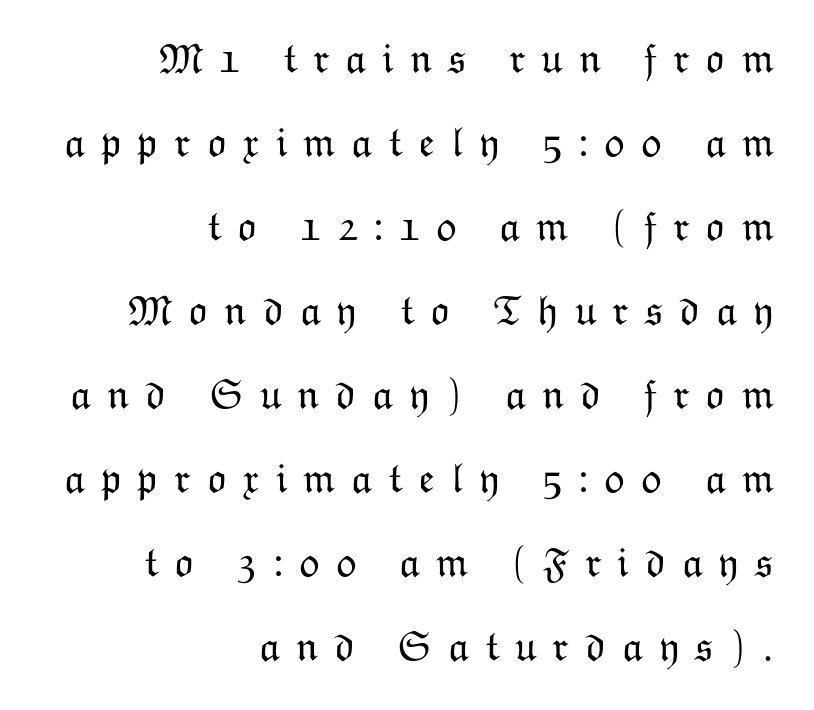
Q: Is the text bold? A: No.
Q: Is the text italic (slanted)? A: No, it is upright.
Q: Is the text underlined? A: No.
Q: How is the paragraph aligned? A: Right-aligned.
Q: Is the spacing between letters normal or unusually wide? A: Unusually wide.
Q: Is the spacing between lines tight, normal or loose? A: Loose.
Q: Width (condensed, normal, or wide)? A: Normal.
Q: Stroke contrast? A: Low.
Q: x-height? A: Medium.
Q: Monospaced? A: No.
